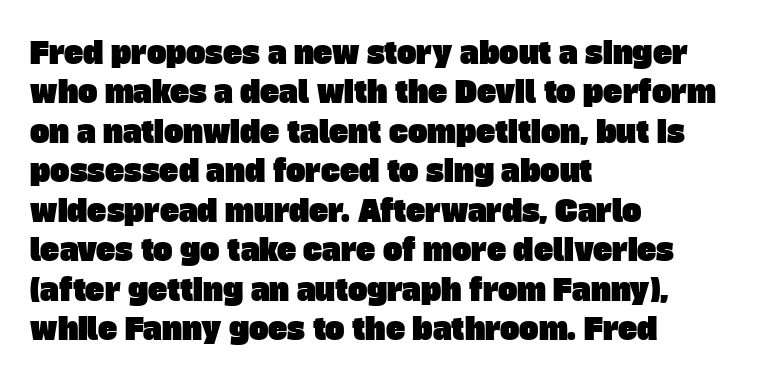
{"serif": "no", "width": "normal", "stroke_contrast": "low", "x_height": "large", "monospaced": "no", "underline": "no", "align": "left", "line_spacing": "normal", "line_spacing_ratio": 1.36, "letter_spacing": "normal", "letter_spacing_em": 0.0, "glyph_px": 29}
